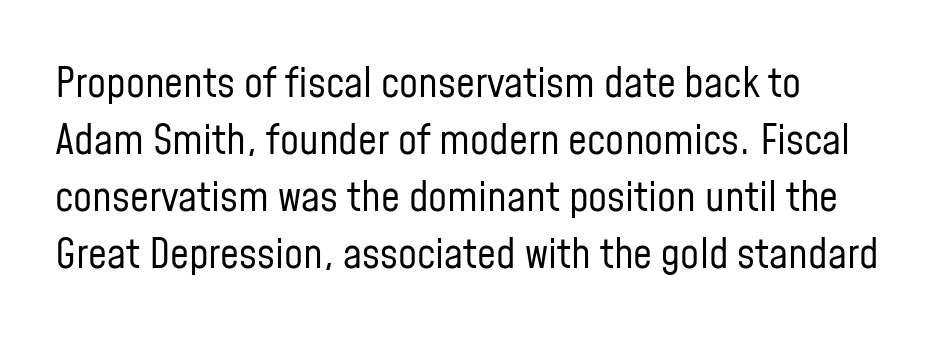
{"serif": "no", "italic": "no", "bold": "no", "weight": "regular", "width": "condensed", "stroke_contrast": "low", "x_height": "medium", "monospaced": "no", "underline": "no", "align": "left", "line_spacing": "normal", "line_spacing_ratio": 1.36, "letter_spacing": "normal", "letter_spacing_em": 0.0, "glyph_px": 42}
